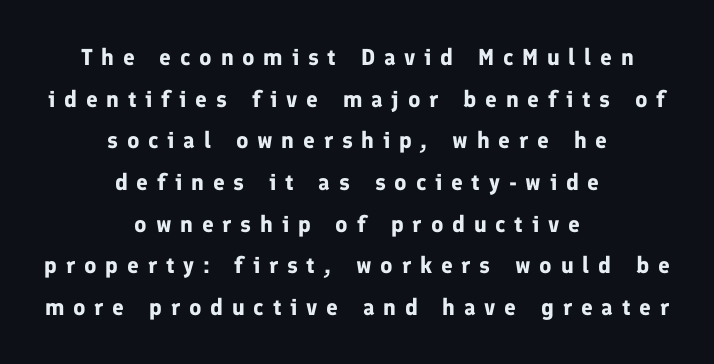
{"italic": "no", "bold": "yes", "underline": "no", "align": "center", "line_spacing_ratio": 1.81, "letter_spacing": "wide", "letter_spacing_em": 0.38, "glyph_px": 23}
